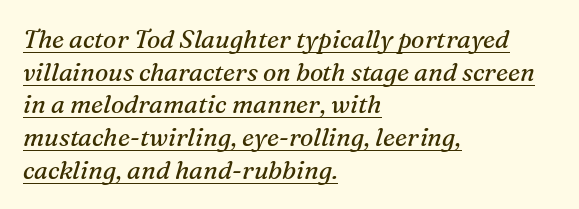
The image shows 25 px text type, italic (leaning right); set left-aligned, normal line spacing (1.31x), normal letter spacing, underlined.
